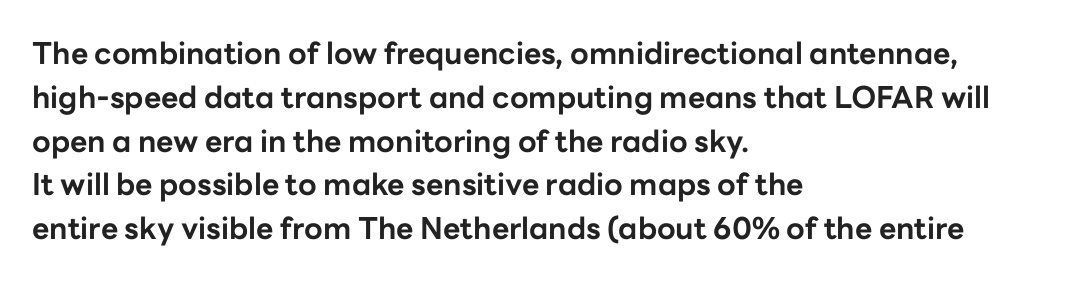
The image shows 30 px bold sans-serif type, upright; set left-aligned, normal line spacing (1.46x), normal letter spacing, not underlined; low stroke contrast and a medium x-height.
